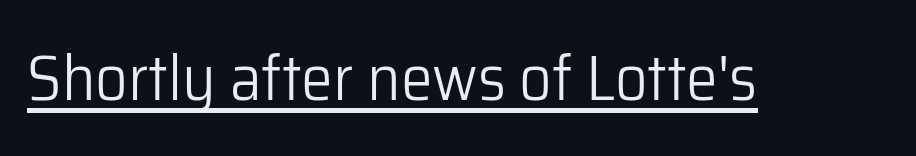
Q: Is the text bold? A: No.
Q: Is the text italic (slanted)? A: No, it is upright.
Q: Is the typeface a serif or a sans-serif typeface? A: Sans-serif.
Q: Is the text underlined? A: Yes.
Q: Is the spacing between letters normal or unusually wide? A: Normal.
Q: Width (condensed, normal, or wide)? A: Normal.
Q: Stroke contrast? A: Low.
Q: x-height? A: Medium.
Q: Monospaced? A: No.
